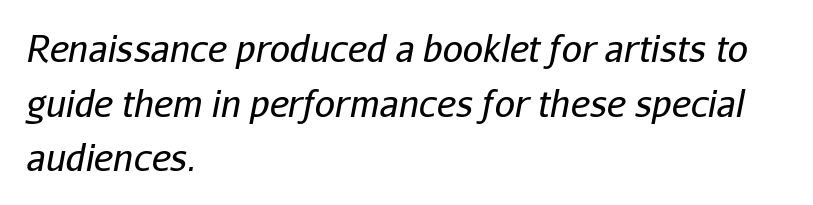
{"italic": "yes", "lean": "right", "slant_degrees": 11, "bold": "no", "weight": "regular", "width": "normal", "stroke_contrast": "low", "x_height": "medium", "monospaced": "no", "underline": "no", "align": "left", "line_spacing": "normal", "line_spacing_ratio": 1.52, "letter_spacing": "normal", "letter_spacing_em": 0.0, "glyph_px": 36}
